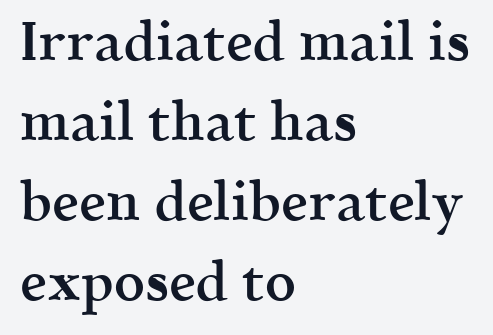
Q: Is the text bold? A: Semi-bold.
Q: Is the text italic (slanted)? A: No, it is upright.
Q: Is the typeface a serif or a sans-serif typeface? A: Serif.
Q: Is the text underlined? A: No.
Q: How is the paragraph aligned? A: Left-aligned.
Q: Is the spacing between letters normal or unusually wide? A: Normal.
Q: Is the spacing between lines tight, normal or loose? A: Normal.
Q: Width (condensed, normal, or wide)? A: Normal.
Q: x-height? A: Medium.
Q: Monospaced? A: No.
